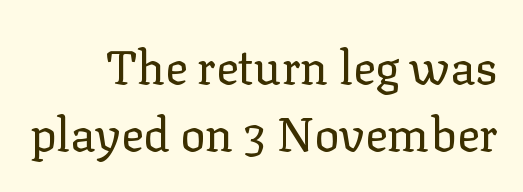
{"serif": "yes", "italic": "no", "bold": "no", "weight": "regular", "width": "normal", "stroke_contrast": "low", "x_height": "medium", "monospaced": "no", "underline": "no", "align": "right", "line_spacing": "normal", "line_spacing_ratio": 1.42, "letter_spacing": "normal", "letter_spacing_em": 0.0, "glyph_px": 47}
